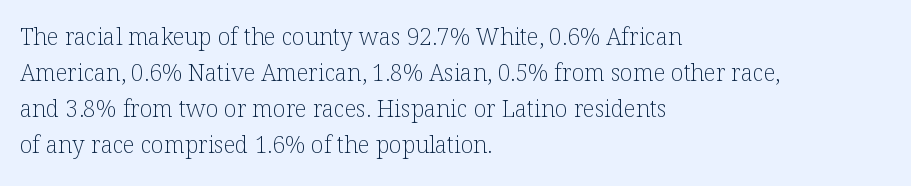
{"italic": "no", "bold": "no", "underline": "no", "align": "left", "line_spacing": "normal", "line_spacing_ratio": 1.56, "letter_spacing": "normal", "letter_spacing_em": 0.0, "glyph_px": 23}
